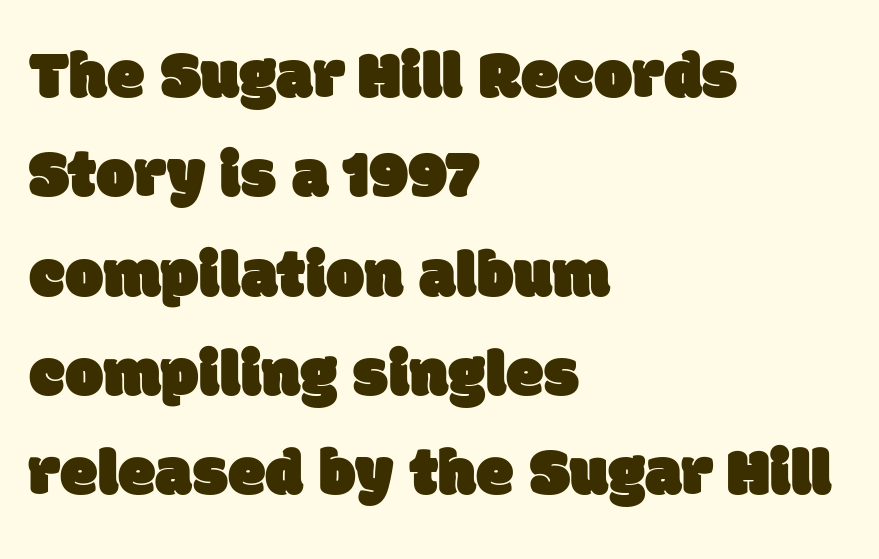
Normally led — the rows are evenly, conventionally spaced. Lines of text with bare space underneath. Each letter's strokes conclude bluntly, with no projecting serifs. Alignment: flush left. Inter-character spacing is left at the font's built-in metrics. This sample has the flowing, uneven cadence of proportional lettering.
